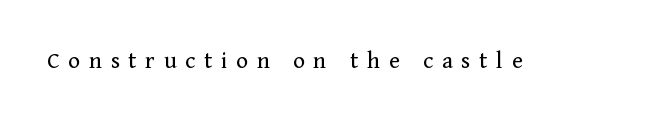
{"italic": "no", "bold": "no", "underline": "no", "letter_spacing": "wide", "letter_spacing_em": 0.35, "glyph_px": 25}
